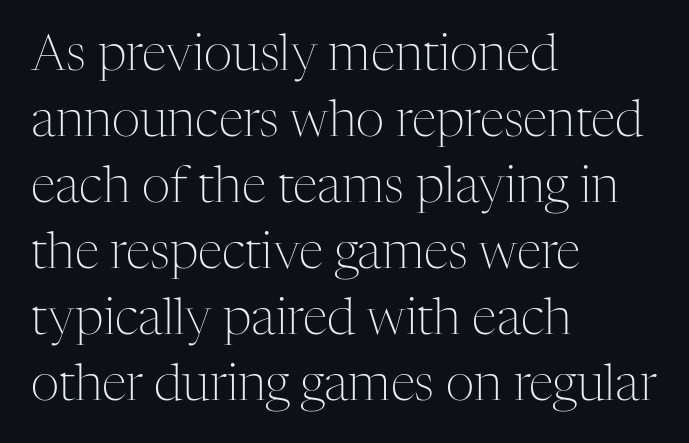
Q: Is the text bold? A: No.
Q: Is the text italic (slanted)? A: No, it is upright.
Q: Is the typeface a serif or a sans-serif typeface? A: Serif.
Q: Is the text underlined? A: No.
Q: How is the paragraph aligned? A: Left-aligned.
Q: Is the spacing between letters normal or unusually wide? A: Normal.
Q: Is the spacing between lines tight, normal or loose? A: Normal.
Q: Width (condensed, normal, or wide)? A: Normal.
Q: Stroke contrast? A: Medium.
Q: x-height? A: Medium.
Q: Monospaced? A: No.
